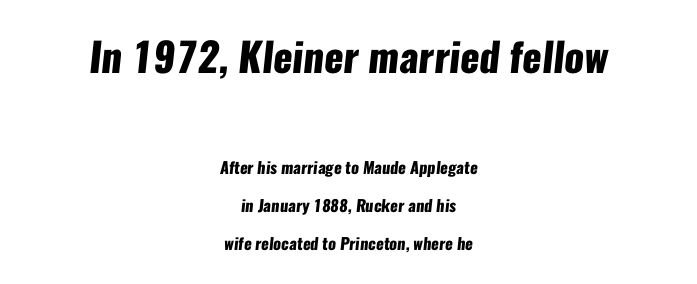
Size contrast runs from large at the top to small at the bottom. Vertically, the passage feels expansive, rows floating well apart. Serif or sans? Sans — the stroke terminals are bare. The glyphs are unaccompanied by any horizontal stroke below them.
